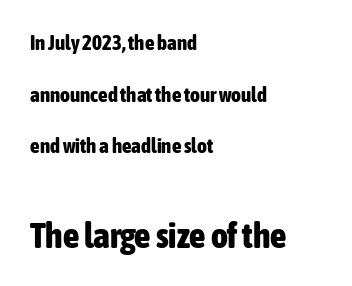
The image shows 36 px bold, condensed sans-serif type, upright; set left-aligned, loose line spacing (2.46x), normal letter spacing, not underlined; the second (bottom) block is 1.71x larger; low stroke contrast and a medium x-height.
